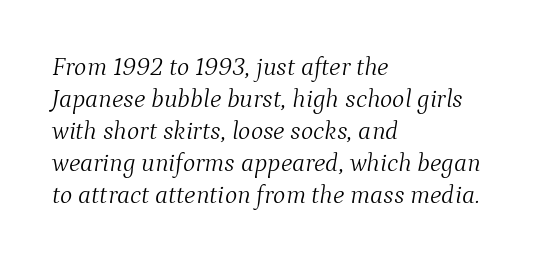
Letters have the restrained weight of plain body copy at most. Clear beneath every line of the passage. Horizontal alignment here is leftward, the default for most running prose. These lines were composed using italics. Letter spacing: default.
